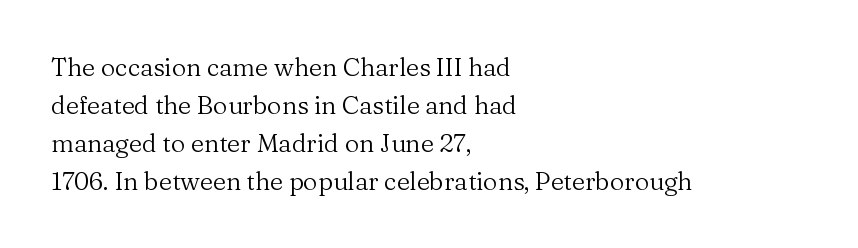
The image shows 25 px text type, upright; set left-aligned, normal line spacing (1.52x), normal letter spacing, not underlined.
